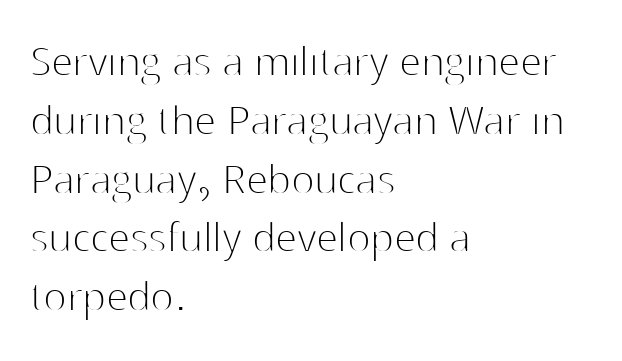
Q: Is the text bold? A: No.
Q: Is the text italic (slanted)? A: No, it is upright.
Q: Is the typeface a serif or a sans-serif typeface? A: Sans-serif.
Q: Is the text underlined? A: No.
Q: How is the paragraph aligned? A: Left-aligned.
Q: Is the spacing between letters normal or unusually wide? A: Normal.
Q: Width (condensed, normal, or wide)? A: Normal.
Q: Stroke contrast? A: High.
Q: x-height? A: Medium.
Q: Monospaced? A: No.
